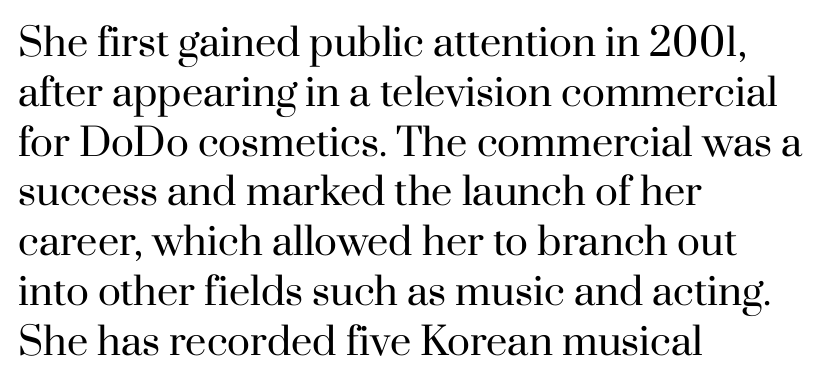
{"serif": "yes", "italic": "no", "bold": "no", "weight": "regular", "width": "normal", "stroke_contrast": "high", "x_height": "small", "monospaced": "no", "underline": "no", "align": "left", "line_spacing": "normal", "line_spacing_ratio": 1.31, "letter_spacing": "normal", "letter_spacing_em": 0.0, "glyph_px": 38}
